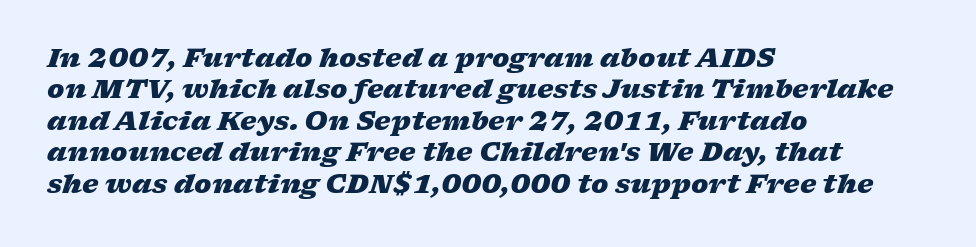
The image shows 26 px bold type, italic (leaning right); set left-aligned, line spacing 1.21x, normal letter spacing, not underlined.
